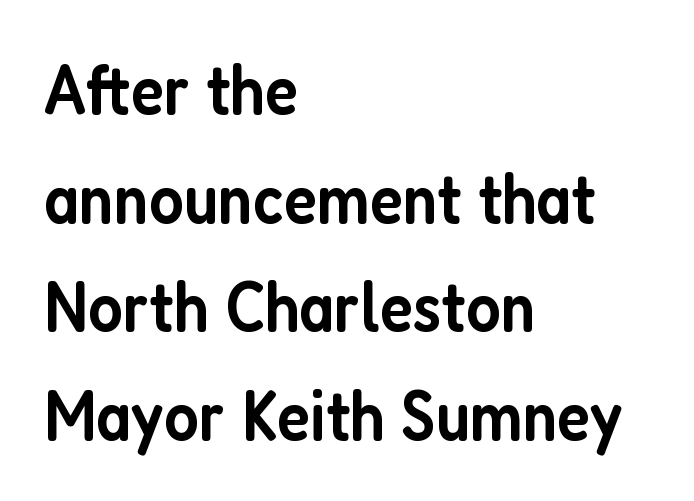
The image shows 71 px semibold, condensed sans-serif type, upright; set left-aligned, normal line spacing (1.53x), normal letter spacing, not underlined; low stroke contrast and a medium x-height.
